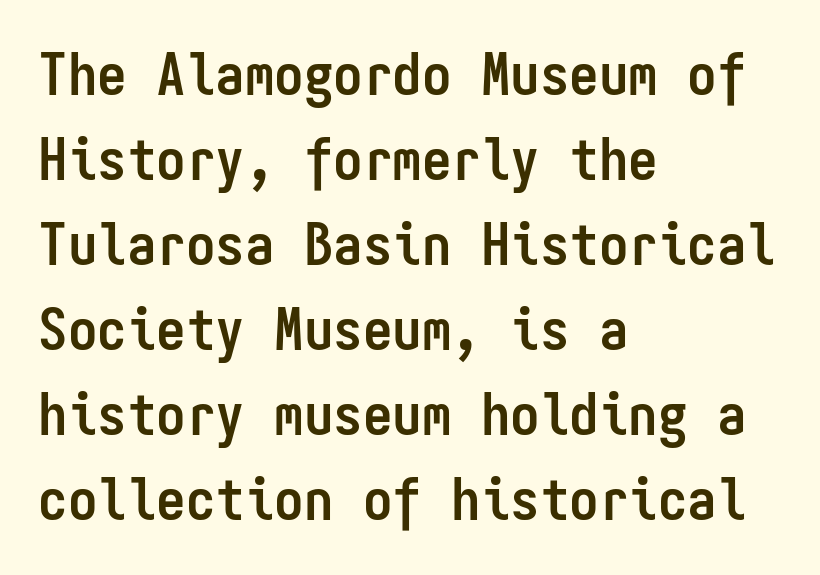
Q: Is the text bold? A: Yes.
Q: Is the text italic (slanted)? A: No, it is upright.
Q: Is the typeface a serif or a sans-serif typeface? A: Sans-serif.
Q: Is the text underlined? A: No.
Q: How is the paragraph aligned? A: Left-aligned.
Q: Is the spacing between letters normal or unusually wide? A: Normal.
Q: Is the spacing between lines tight, normal or loose? A: Normal.
Q: Width (condensed, normal, or wide)? A: Condensed.
Q: Stroke contrast? A: Low.
Q: x-height? A: Medium.
Q: Monospaced? A: Yes.
